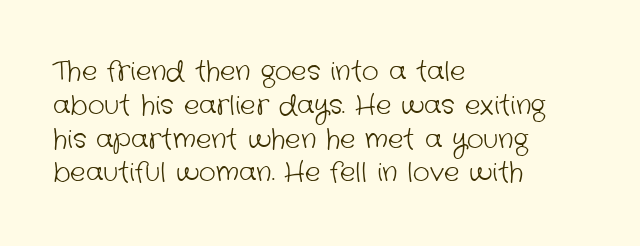
Q: Is the text bold? A: No.
Q: Is the text underlined? A: No.
Q: How is the paragraph aligned? A: Left-aligned.
Q: Is the spacing between letters normal or unusually wide? A: Normal.
Q: Is the spacing between lines tight, normal or loose? A: Normal.
